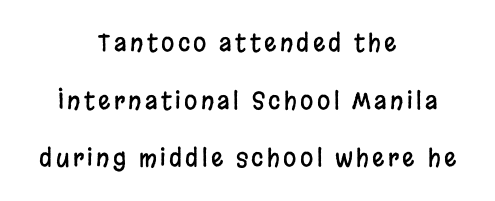
Q: Is the text italic (slanted)? A: No, it is upright.
Q: Is the text underlined? A: No.
Q: How is the paragraph aligned? A: Centered.
Q: Is the spacing between lines tight, normal or loose? A: Loose.
